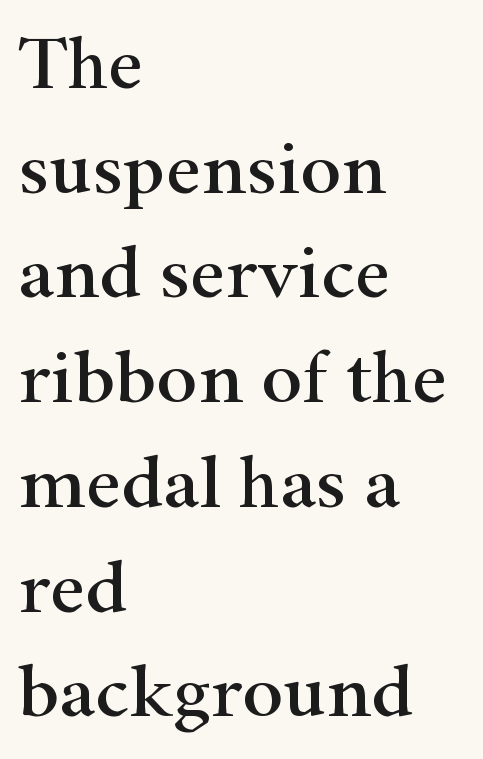
The letters carry serifs — small finishing strokes at the ends of their stems. Rows of type keep a routine distance in the vertical direction. Italic? Not at all — the glyphs are vertical. The gaps between neighbouring characters are ordinary and unremarkable. Plain, unruled lines of type.
